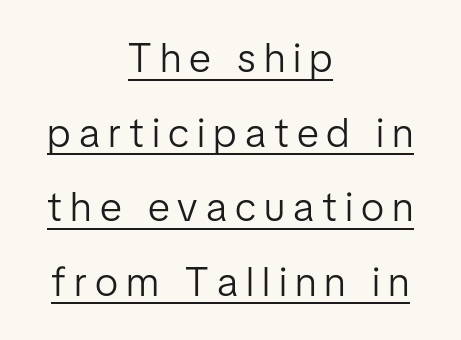
You can see a thin bar hugging the bottom of the glyphs. Compared with a flush-left layout, this one balances lines on the center instead. Do the characters align in a grid? No, the font is proportional. If you drew a line through each stem, it would be perfectly vertical. Inter-character spacing is expanded well beyond the font's built-in metrics.
